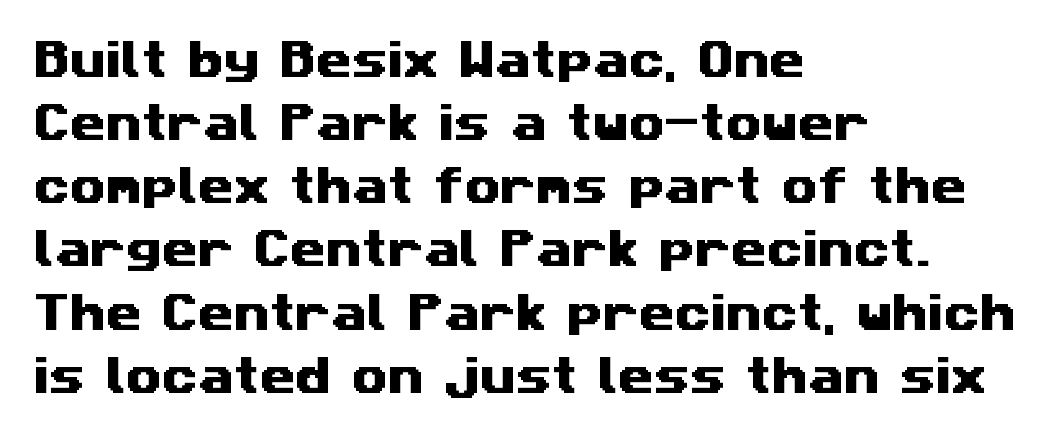
Q: Is the typeface a serif or a sans-serif typeface? A: Sans-serif.
Q: Is the text underlined? A: No.
Q: How is the paragraph aligned? A: Left-aligned.
Q: Is the spacing between letters normal or unusually wide? A: Normal.
Q: Is the spacing between lines tight, normal or loose? A: Normal.
Q: Width (condensed, normal, or wide)? A: Wide.
Q: Stroke contrast? A: Medium.
Q: x-height? A: Medium.
Q: Monospaced? A: No.
